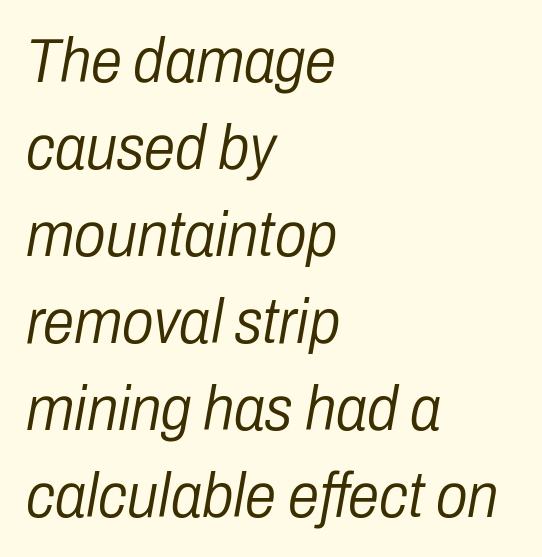
{"italic": "yes", "lean": "right", "slant_degrees": 10, "bold": "no", "weight": "light", "width": "condensed", "stroke_contrast": "low", "x_height": "medium", "monospaced": "no", "underline": "no", "align": "left", "line_spacing": "normal", "line_spacing_ratio": 1.38, "letter_spacing": "normal", "letter_spacing_em": 0.0, "glyph_px": 63}
